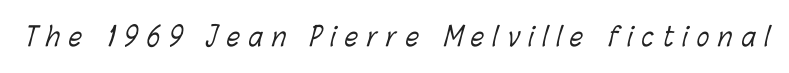
Q: Is the text bold? A: No.
Q: Is the text underlined? A: No.
Q: Is the spacing between letters normal or unusually wide? A: Unusually wide.
